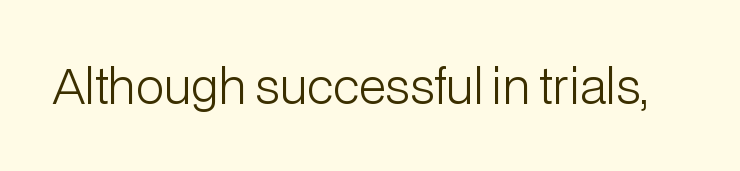
Classification — sans serif. These lines keep a tight, regular rhythm from letter to letter. Note the varied advance widths — an 'i' is clearly narrower than an 'm'. Nope, not italic — everything's standing straight.
